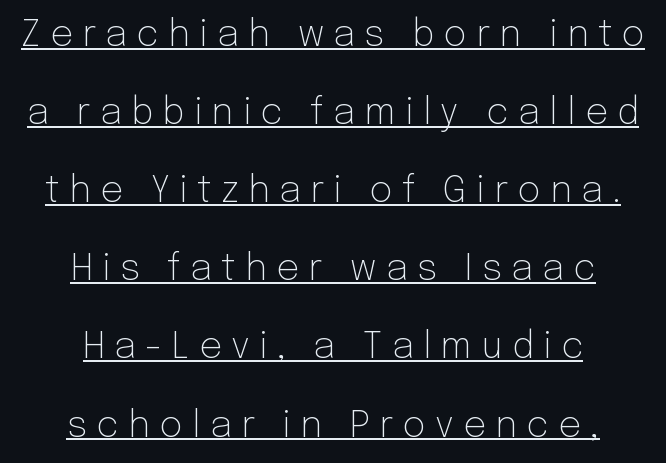
{"serif": "no", "italic": "no", "bold": "no", "weight": "light", "width": "normal", "stroke_contrast": "low", "x_height": "medium", "monospaced": "no", "underline": "yes", "align": "center", "line_spacing": "loose", "line_spacing_ratio": 2.17, "letter_spacing": "wide", "letter_spacing_em": 0.26, "glyph_px": 36}
